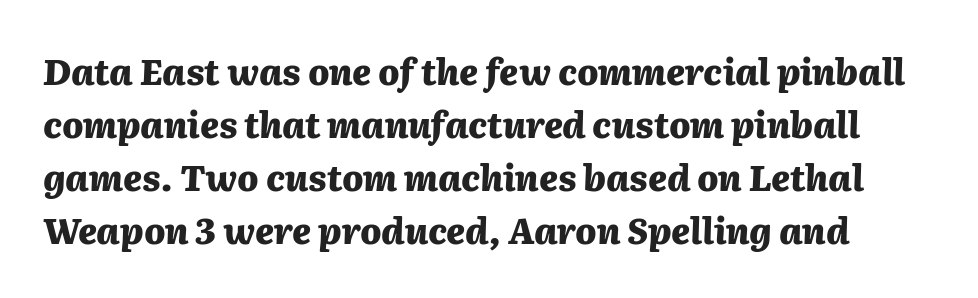
A typesetter would call this zero additional tracking. The rendering uses natural spacing where letterforms have individual widths. The words here are not underlined. A normal amount of white space separates one row of letters from the next.
